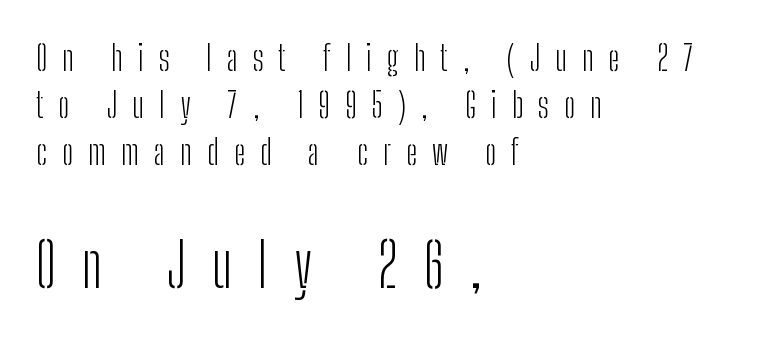
Serifs: no, the terminals of the letterforms are clean. Vertical spacing — default. The rendering uses natural spacing where letterforms have individual widths. Stems and bowls with no extra thickness — not bold. No word sits above an underline.
